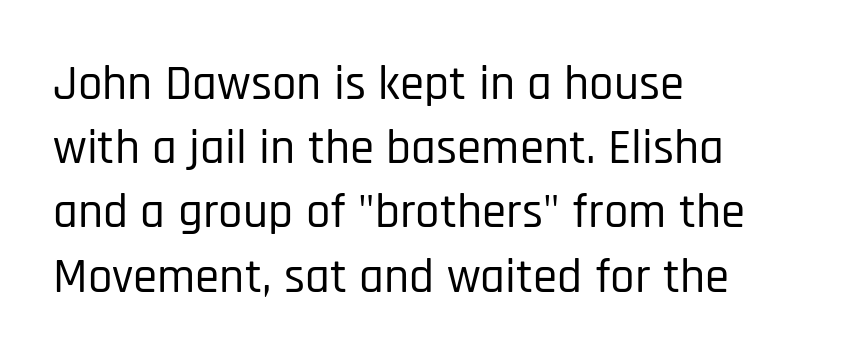
{"serif": "no", "italic": "no", "width": "condensed", "stroke_contrast": "low", "x_height": "large", "monospaced": "no", "underline": "no", "align": "left", "line_spacing": "normal", "line_spacing_ratio": 1.31, "letter_spacing": "normal", "letter_spacing_em": 0.0, "glyph_px": 49}
